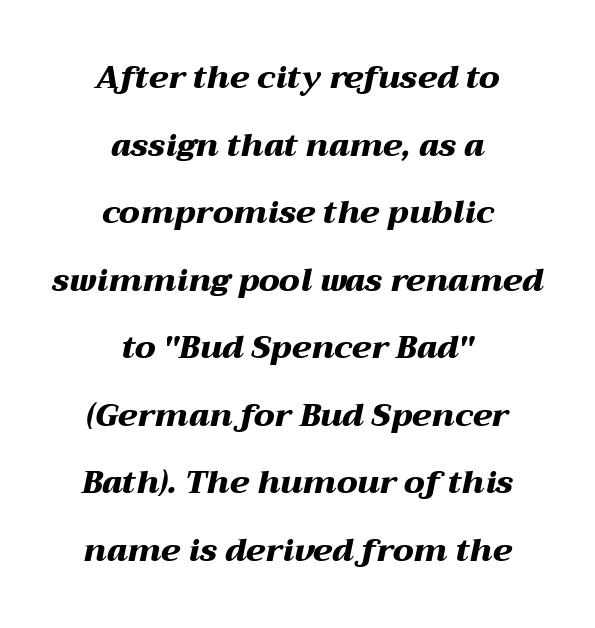
The image shows 32 px heavy, wide type, italic (leaning right); set centered, loose line spacing (2.11x), normal letter spacing, not underlined; medium stroke contrast and a medium x-height.
